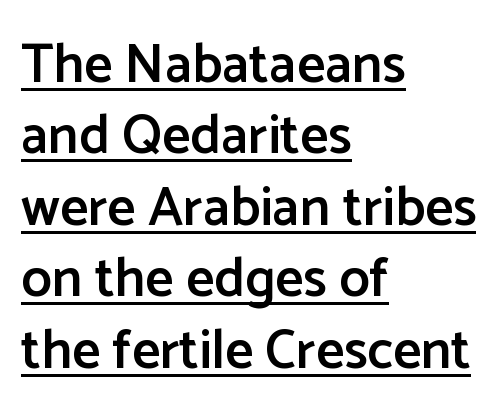
The image shows 55 px semibold sans-serif type, upright; set left-aligned, normal line spacing (1.3x), normal letter spacing, underlined; low stroke contrast and a medium x-height.
